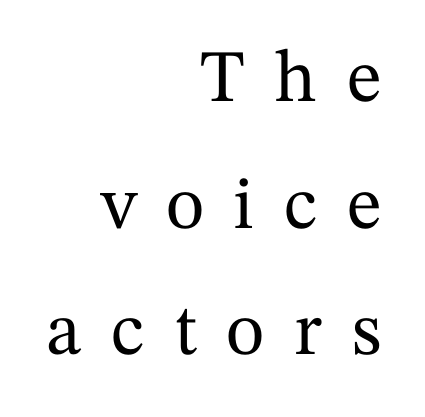
The image shows 74 px serif type, upright; set right-aligned, line spacing 1.71x, unusually wide letter spacing (+0.4 em), not underlined; medium stroke contrast and a medium x-height.
